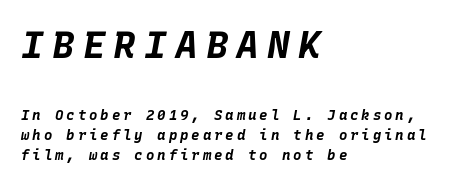
Q: Is the text bold? A: Yes.
Q: Is the text italic (slanted)? A: Yes, it leans right by about 10 degrees.
Q: Is the text underlined? A: No.
Q: How is the paragraph aligned? A: Left-aligned.
Q: Is the spacing between letters normal or unusually wide? A: Unusually wide.
Q: Is the spacing between lines tight, normal or loose? A: Normal.
Q: Which block of text is set in a larger size, the first (top) or the second (bottom)? A: The first (top) one.
Q: Width (condensed, normal, or wide)? A: Normal.
Q: Stroke contrast? A: Low.
Q: x-height? A: Large.
Q: Monospaced? A: Yes.
